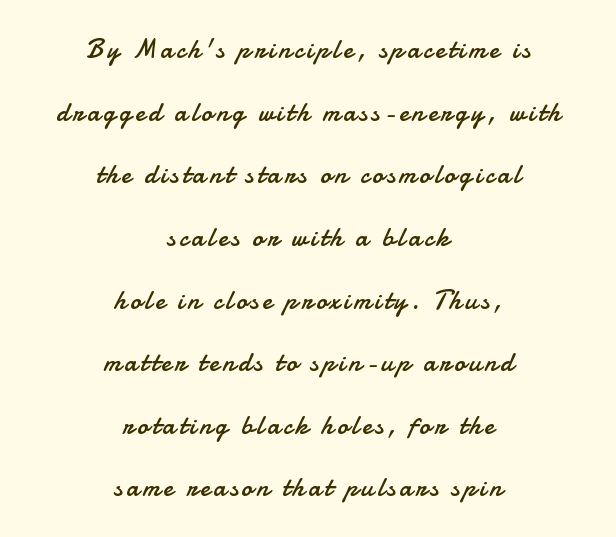
Q: Is the text bold? A: No.
Q: Is the text italic (slanted)? A: Yes.
Q: Is the text underlined? A: No.
Q: How is the paragraph aligned? A: Centered.
Q: Is the spacing between lines tight, normal or loose? A: Loose.
